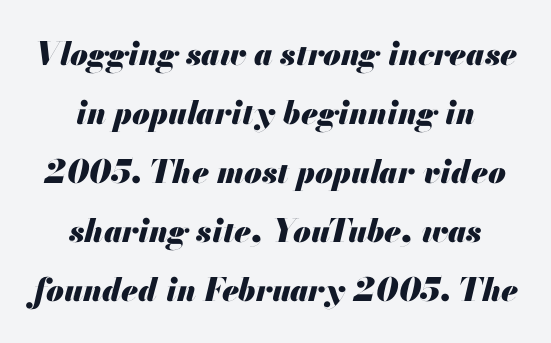
The image shows 32 px heavy type, italic (leaning right); set centered, line spacing 1.84x, normal letter spacing, not underlined; medium stroke contrast and a small x-height.
